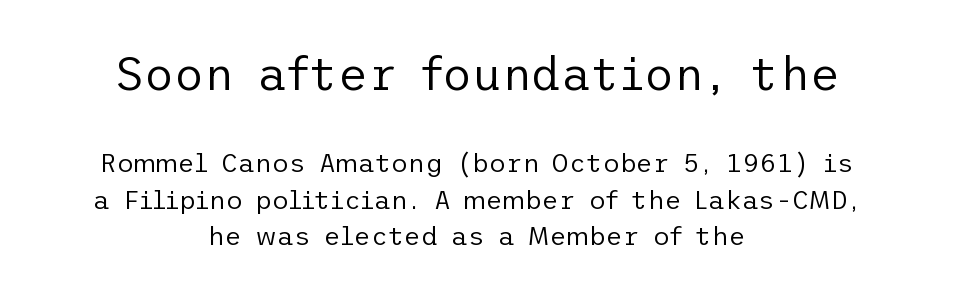
Q: Is the text bold? A: No.
Q: Is the text italic (slanted)? A: No, it is upright.
Q: Is the typeface a serif or a sans-serif typeface? A: Sans-serif.
Q: Is the text underlined? A: No.
Q: How is the paragraph aligned? A: Centered.
Q: Is the spacing between letters normal or unusually wide? A: Normal.
Q: Is the spacing between lines tight, normal or loose? A: Normal.
Q: Which block of text is set in a larger size, the first (top) or the second (bottom)? A: The first (top) one.
Q: Width (condensed, normal, or wide)? A: Normal.
Q: Stroke contrast? A: Low.
Q: x-height? A: Medium.
